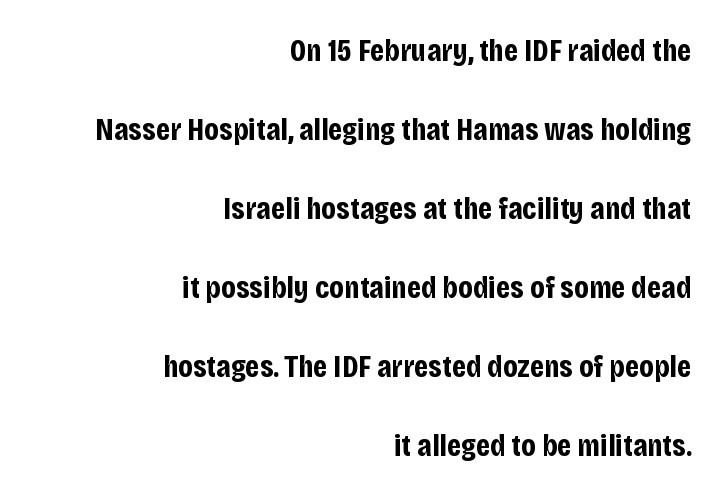
The image shows 32 px bold, condensed sans-serif type, upright; set right-aligned, loose line spacing (2.47x), normal letter spacing, not underlined; low stroke contrast and a large x-height.
